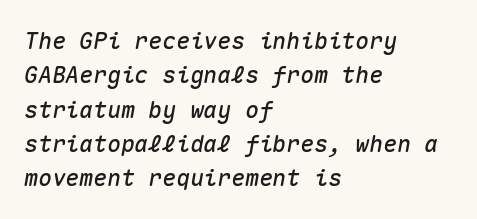
Each row of text sits above clean, open space. Compared with typical paragraphs, the rows here are spaced about the same. An italicized treatment has been applied to the whole sample. In CSS terms this would be text-align: left.
